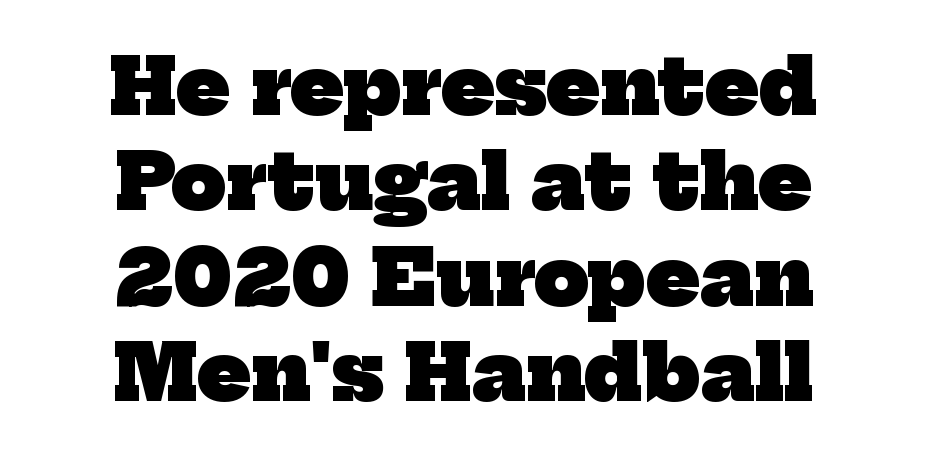
{"serif": "yes", "bold": "yes", "weight": "heavy", "width": "normal", "stroke_contrast": "low", "x_height": "medium", "monospaced": "no", "underline": "no", "align": "center", "line_spacing_ratio": 1.24, "letter_spacing": "normal", "letter_spacing_em": 0.0, "glyph_px": 77}
